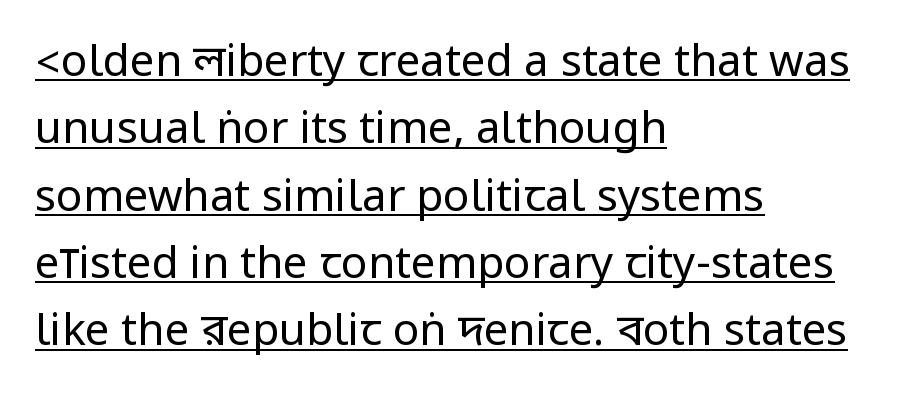
The image shows 44 px regular-weight, condensed sans-serif type, upright; set left-aligned, normal line spacing (1.53x), normal letter spacing, underlined; low stroke contrast.
